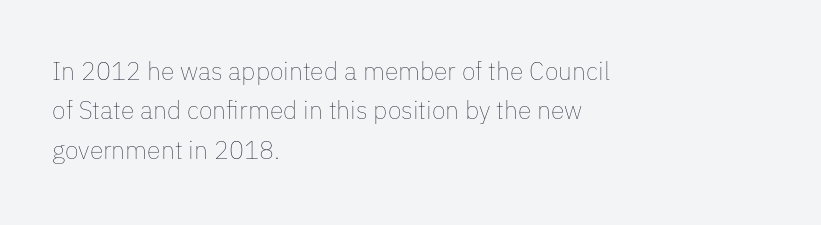
Q: Is the text bold? A: No.
Q: Is the text italic (slanted)? A: No, it is upright.
Q: Is the text underlined? A: No.
Q: How is the paragraph aligned? A: Left-aligned.
Q: Is the spacing between letters normal or unusually wide? A: Normal.
Q: Is the spacing between lines tight, normal or loose? A: Normal.
